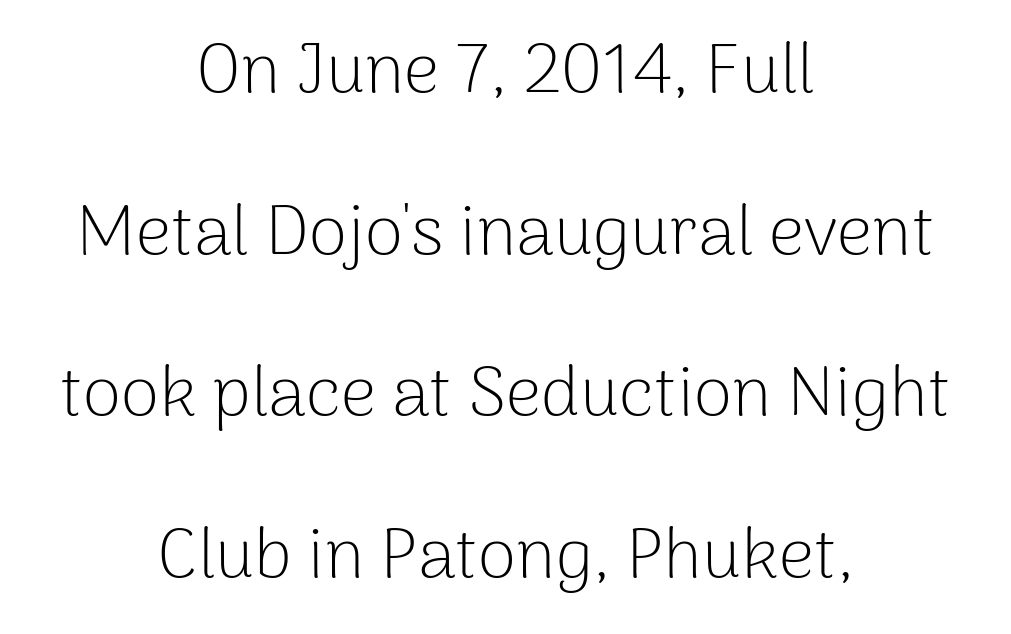
Q: Is the text bold? A: No.
Q: Is the text italic (slanted)? A: No, it is upright.
Q: Is the typeface a serif or a sans-serif typeface? A: Sans-serif.
Q: Is the text underlined? A: No.
Q: How is the paragraph aligned? A: Centered.
Q: Is the spacing between letters normal or unusually wide? A: Normal.
Q: Is the spacing between lines tight, normal or loose? A: Loose.
Q: Width (condensed, normal, or wide)? A: Normal.
Q: Stroke contrast? A: Low.
Q: x-height? A: Medium.
Q: Monospaced? A: No.
